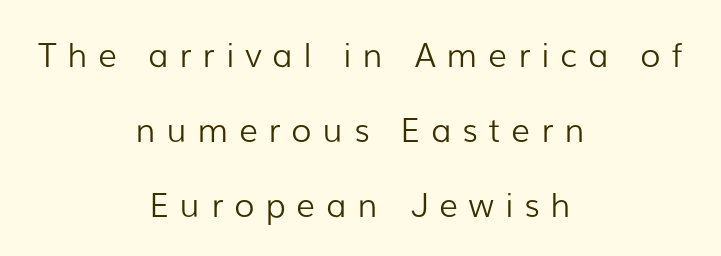
Q: Is the text bold? A: No.
Q: Is the text italic (slanted)? A: No, it is upright.
Q: Is the typeface a serif or a sans-serif typeface? A: Sans-serif.
Q: Is the text underlined? A: No.
Q: How is the paragraph aligned? A: Centered.
Q: Is the spacing between letters normal or unusually wide? A: Unusually wide.
Q: Is the spacing between lines tight, normal or loose? A: Loose.
Q: Width (condensed, normal, or wide)? A: Normal.
Q: Stroke contrast? A: Low.
Q: x-height? A: Medium.
Q: Monospaced? A: No.
